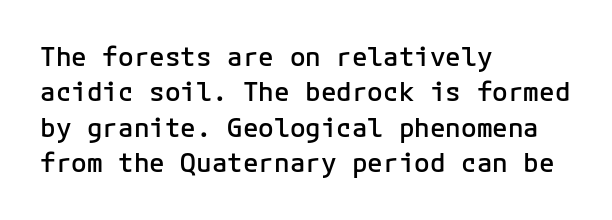
{"italic": "no", "bold": "semi", "underline": "no", "align": "left", "line_spacing": "normal", "line_spacing_ratio": 1.36, "letter_spacing": "normal", "letter_spacing_em": 0.0, "glyph_px": 26}
